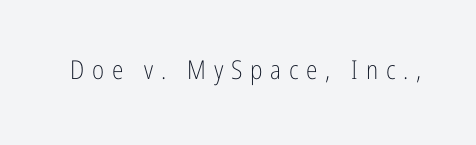
Q: Is the text bold? A: No.
Q: Is the text italic (slanted)? A: No, it is upright.
Q: Is the text underlined? A: No.
Q: Is the spacing between letters normal or unusually wide? A: Unusually wide.
